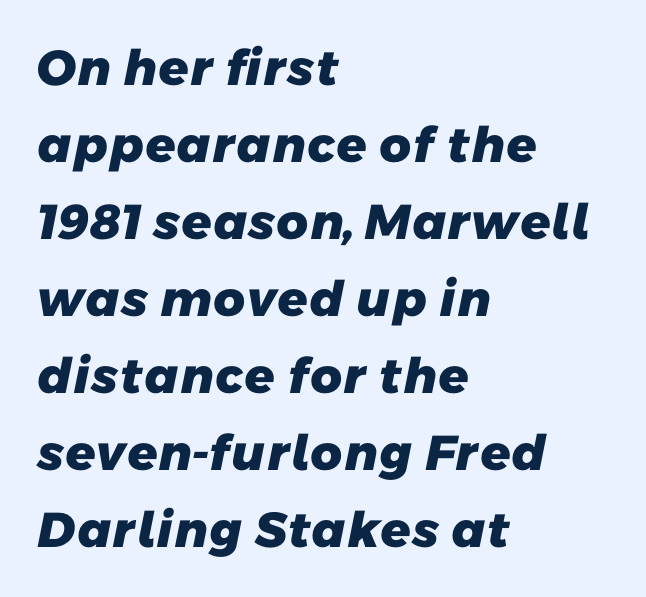
Q: Is the text bold? A: Yes.
Q: Is the typeface a serif or a sans-serif typeface? A: Sans-serif.
Q: Is the text underlined? A: No.
Q: How is the paragraph aligned? A: Left-aligned.
Q: Is the spacing between letters normal or unusually wide? A: Normal.
Q: Is the spacing between lines tight, normal or loose? A: Normal.
Q: Width (condensed, normal, or wide)? A: Normal.
Q: Stroke contrast? A: Low.
Q: x-height? A: Medium.
Q: Monospaced? A: No.
